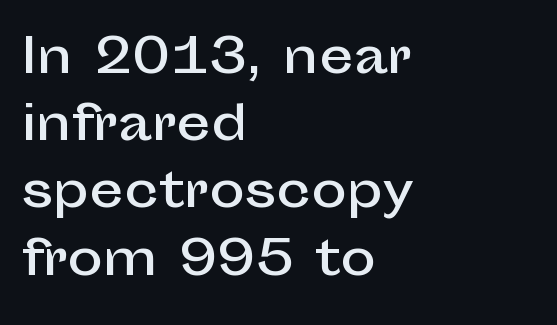
The image shows 48 px sans-serif type, upright; set left-aligned, normal line spacing (1.4x), normal letter spacing, not underlined; low stroke contrast and a medium x-height.
